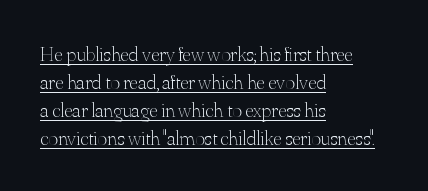
{"italic": "no", "bold": "no", "underline": "yes", "align": "left", "line_spacing": "normal", "line_spacing_ratio": 1.33, "letter_spacing": "normal", "letter_spacing_em": 0.0, "glyph_px": 21}
